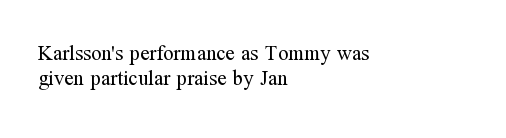
{"italic": "no", "bold": "no", "underline": "no", "align": "left", "line_spacing_ratio": 1.18, "letter_spacing": "normal", "letter_spacing_em": 0.0, "glyph_px": 21}
